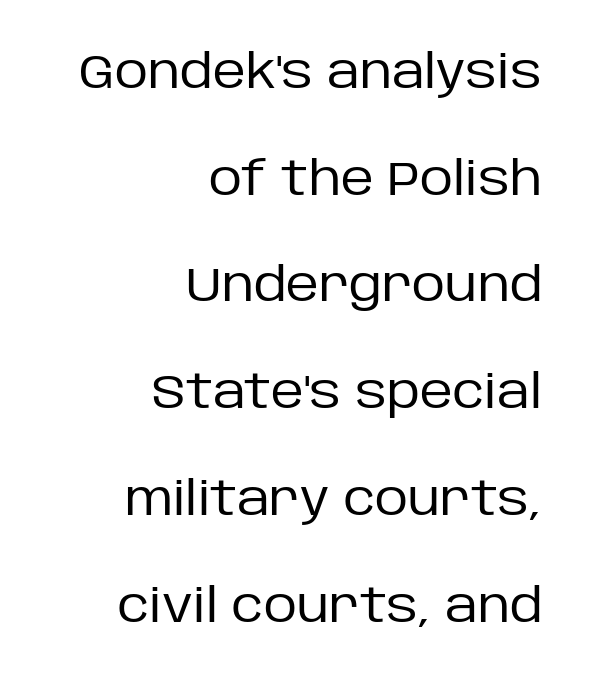
Q: Is the text bold? A: No.
Q: Is the text italic (slanted)? A: No, it is upright.
Q: Is the typeface a serif or a sans-serif typeface? A: Sans-serif.
Q: Is the text underlined? A: No.
Q: How is the paragraph aligned? A: Right-aligned.
Q: Is the spacing between letters normal or unusually wide? A: Normal.
Q: Is the spacing between lines tight, normal or loose? A: Loose.
Q: Width (condensed, normal, or wide)? A: Normal.
Q: Stroke contrast? A: Low.
Q: x-height? A: Large.
Q: Monospaced? A: No.
